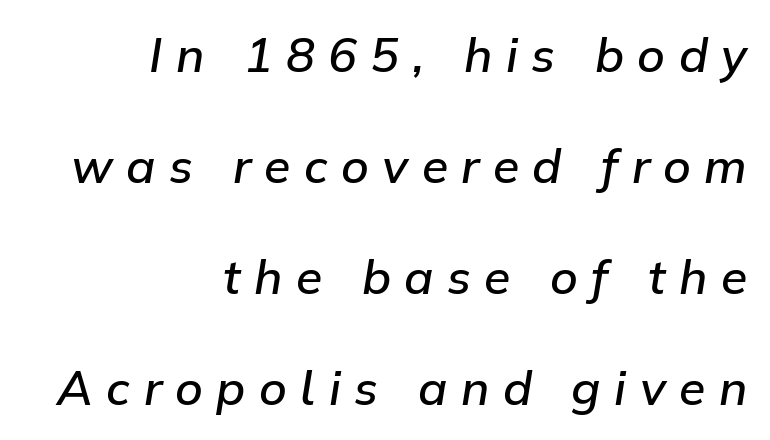
The image shows 48 px semibold type, italic (leaning right); set right-aligned, loose line spacing (2.31x), unusually wide letter spacing (+0.28 em), not underlined; low stroke contrast and a medium x-height.
